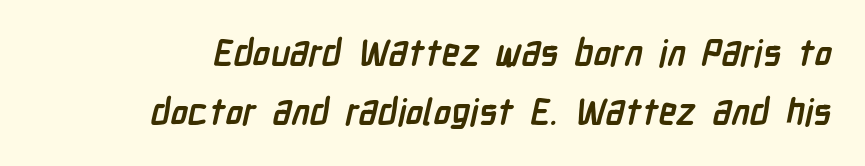
The image shows 36 px semibold, condensed sans-serif type; set normal line spacing (1.63x), normal letter spacing, not underlined; low stroke contrast and a medium x-height.
